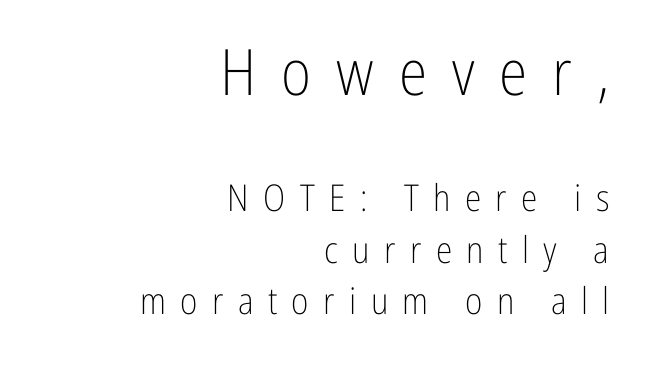
Q: Is the text bold? A: No.
Q: Is the text italic (slanted)? A: No, it is upright.
Q: Is the typeface a serif or a sans-serif typeface? A: Sans-serif.
Q: Is the text underlined? A: No.
Q: How is the paragraph aligned? A: Right-aligned.
Q: Is the spacing between letters normal or unusually wide? A: Unusually wide.
Q: Is the spacing between lines tight, normal or loose? A: Normal.
Q: Which block of text is set in a larger size, the first (top) or the second (bottom)? A: The first (top) one.
Q: Width (condensed, normal, or wide)? A: Condensed.
Q: Stroke contrast? A: Low.
Q: x-height? A: Medium.
Q: Monospaced? A: No.
